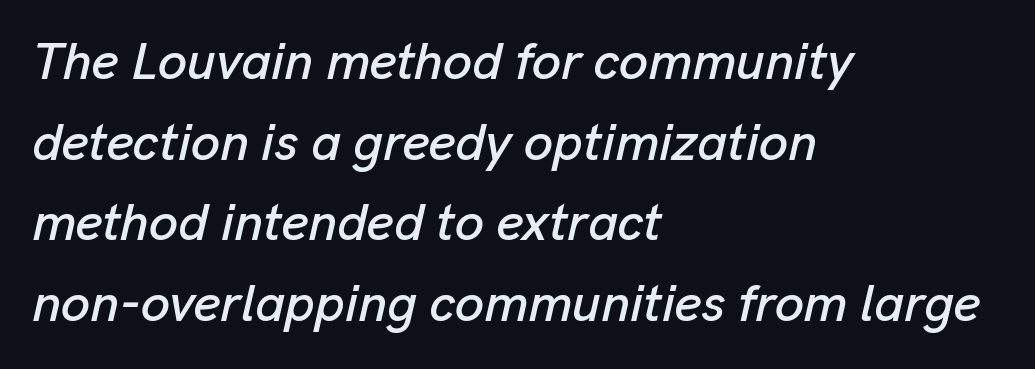
Q: Is the text italic (slanted)? A: Yes, it leans right by about 13 degrees.
Q: Is the text underlined? A: No.
Q: How is the paragraph aligned? A: Left-aligned.
Q: Is the spacing between letters normal or unusually wide? A: Normal.
Q: Is the spacing between lines tight, normal or loose? A: Normal.
Q: Width (condensed, normal, or wide)? A: Normal.
Q: Stroke contrast? A: Low.
Q: x-height? A: Medium.
Q: Monospaced? A: No.
